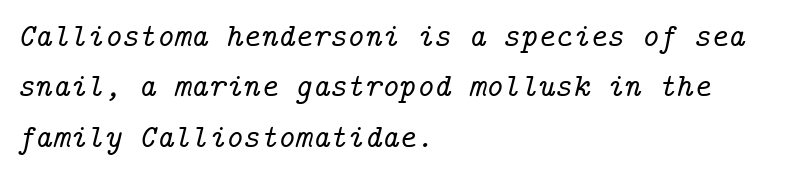
{"serif": "yes", "italic": "yes", "lean": "right", "slant_degrees": 14, "width": "normal", "stroke_contrast": "low", "x_height": "medium", "underline": "no", "align": "left", "line_spacing": "normal", "line_spacing_ratio": 1.53, "letter_spacing": "normal", "letter_spacing_em": 0.0, "glyph_px": 33}
